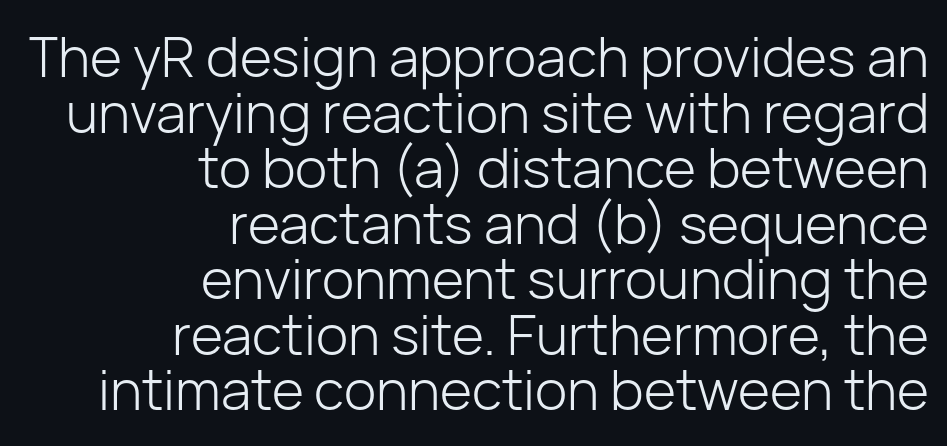
The letters stand upright; this is a roman face. The rendering uses natural spacing where letterforms have individual widths. Is the letter spacing exaggerated? No — it looks like the ordinary default. Letters have the restrained weight of plain body copy at most.
